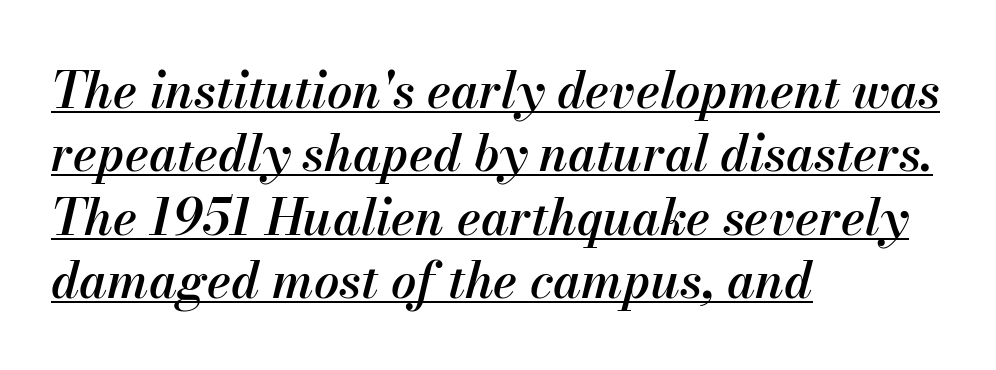
{"italic": "yes", "lean": "right", "slant_degrees": 13, "bold": "semi", "weight": "semibold", "width": "normal", "stroke_contrast": "medium", "x_height": "small", "monospaced": "no", "underline": "yes", "align": "left", "line_spacing": "normal", "line_spacing_ratio": 1.27, "letter_spacing": "normal", "letter_spacing_em": 0.0, "glyph_px": 50}
